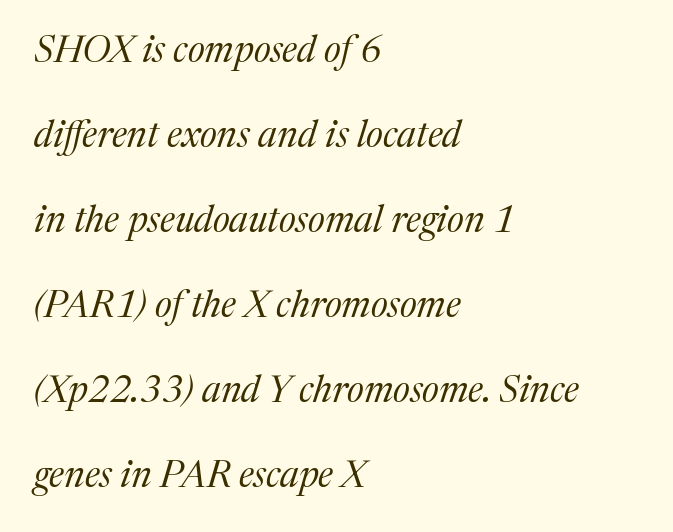
Q: Is the text bold? A: No.
Q: Is the text italic (slanted)? A: Yes, it leans right by about 17 degrees.
Q: Is the typeface a serif or a sans-serif typeface? A: Serif.
Q: Is the text underlined? A: No.
Q: How is the paragraph aligned? A: Left-aligned.
Q: Is the spacing between letters normal or unusually wide? A: Normal.
Q: Is the spacing between lines tight, normal or loose? A: Loose.
Q: Width (condensed, normal, or wide)? A: Normal.
Q: Stroke contrast? A: Medium.
Q: x-height? A: Medium.
Q: Monospaced? A: No.
